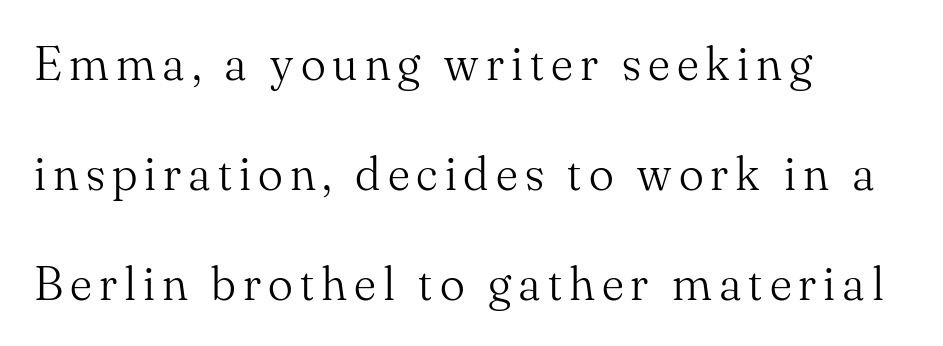
Q: Is the text bold? A: No.
Q: Is the text italic (slanted)? A: No, it is upright.
Q: Is the typeface a serif or a sans-serif typeface? A: Serif.
Q: Is the text underlined? A: No.
Q: How is the paragraph aligned? A: Left-aligned.
Q: Is the spacing between lines tight, normal or loose? A: Loose.
Q: Width (condensed, normal, or wide)? A: Normal.
Q: Stroke contrast? A: Medium.
Q: x-height? A: Small.
Q: Monospaced? A: No.
